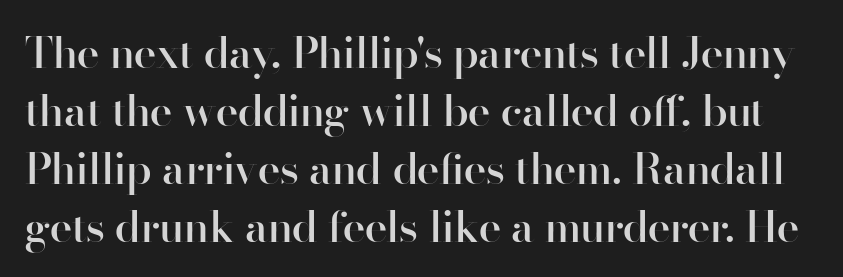
{"serif": "no", "italic": "no", "bold": "semi", "weight": "semibold", "width": "normal", "stroke_contrast": "high", "x_height": "small", "monospaced": "no", "underline": "no", "line_spacing": "normal", "line_spacing_ratio": 1.35, "letter_spacing": "normal", "letter_spacing_em": 0.0, "glyph_px": 43}
